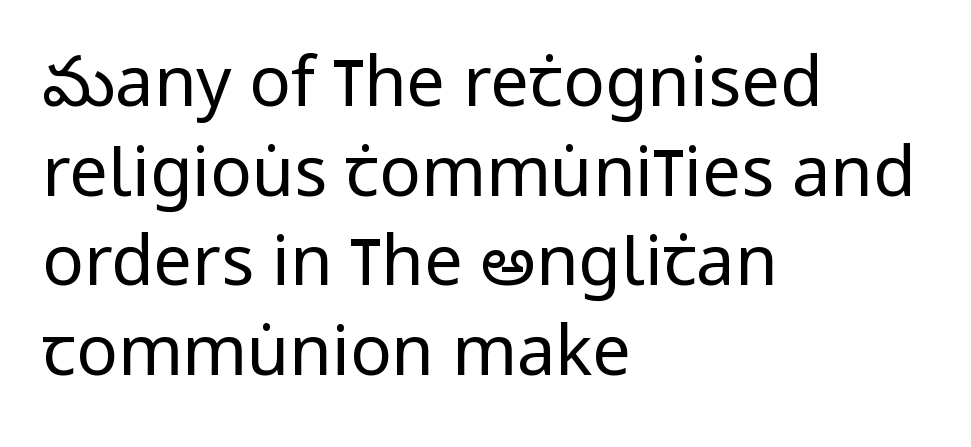
The image shows 69 px regular-weight, condensed sans-serif type, upright; set left-aligned, normal line spacing (1.3x), normal letter spacing, not underlined; low stroke contrast and a large x-height.
